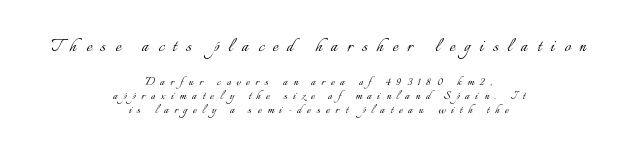
{"bold": "no", "underline": "no", "align": "center", "line_spacing": "tight", "line_spacing_ratio": 1.01, "letter_spacing": "wide", "letter_spacing_em": 0.42, "larger_block": "first", "size_ratio": 1.57, "glyph_px": 22}
